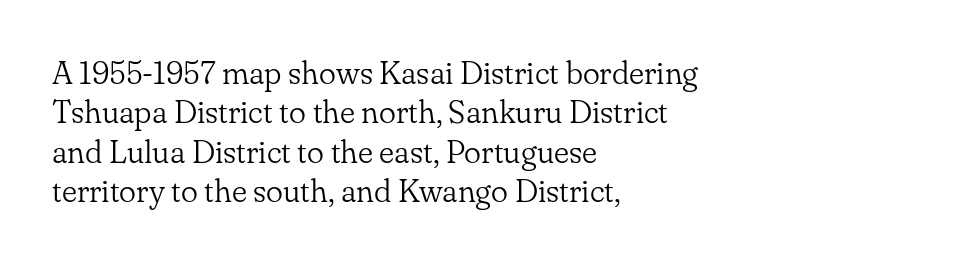
Q: Is the text bold? A: No.
Q: Is the text italic (slanted)? A: No, it is upright.
Q: Is the typeface a serif or a sans-serif typeface? A: Serif.
Q: Is the text underlined? A: No.
Q: How is the paragraph aligned? A: Left-aligned.
Q: Is the spacing between letters normal or unusually wide? A: Normal.
Q: Width (condensed, normal, or wide)? A: Normal.
Q: Stroke contrast? A: Low.
Q: x-height? A: Small.
Q: Monospaced? A: No.
